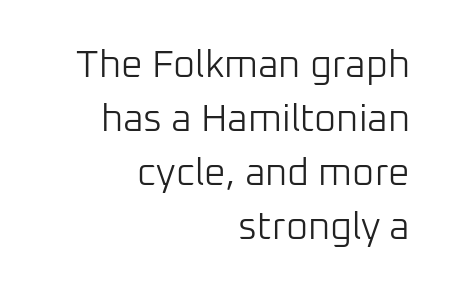
Bare-footed words on every line. Designer's note — italics off, roman on. Observe the absence of serifs on each vertical stroke in this sample. Observe the ordinary spacing: letters are neighbours, not strangers. A typesetter would call this proportional, since set widths differ per character. Summary of weight: not heavy and not bold.
